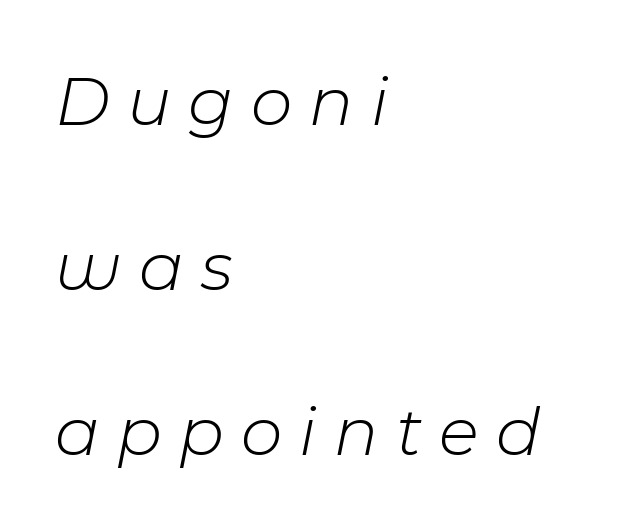
Q: Is the text bold? A: No.
Q: Is the text italic (slanted)? A: Yes, it leans right by about 11 degrees.
Q: Is the text underlined? A: No.
Q: How is the paragraph aligned? A: Left-aligned.
Q: Is the spacing between letters normal or unusually wide? A: Unusually wide.
Q: Is the spacing between lines tight, normal or loose? A: Loose.
Q: Width (condensed, normal, or wide)? A: Normal.
Q: Stroke contrast? A: Low.
Q: x-height? A: Medium.
Q: Monospaced? A: No.
